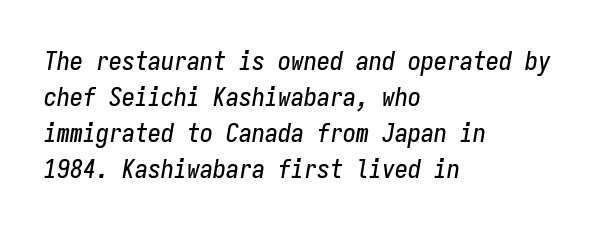
Q: Is the text italic (slanted)? A: Yes, it leans right by about 9 degrees.
Q: Is the text underlined? A: No.
Q: How is the paragraph aligned? A: Left-aligned.
Q: Is the spacing between letters normal or unusually wide? A: Normal.
Q: Is the spacing between lines tight, normal or loose? A: Normal.
